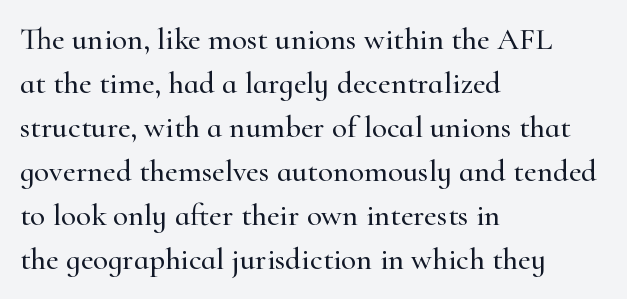
Q: Is the text italic (slanted)? A: No, it is upright.
Q: Is the typeface a serif or a sans-serif typeface? A: Serif.
Q: Is the text underlined? A: No.
Q: How is the paragraph aligned? A: Left-aligned.
Q: Is the spacing between letters normal or unusually wide? A: Normal.
Q: Is the spacing between lines tight, normal or loose? A: Normal.
Q: Width (condensed, normal, or wide)? A: Normal.
Q: Stroke contrast? A: High.
Q: x-height? A: Small.
Q: Monospaced? A: No.
